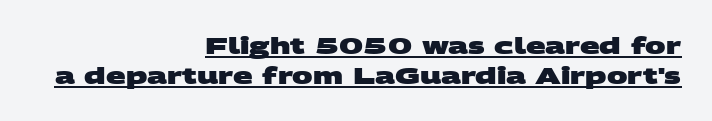
{"bold": "yes", "underline": "yes", "align": "right", "line_spacing": "normal", "line_spacing_ratio": 1.3, "letter_spacing": "normal", "letter_spacing_em": 0.0, "glyph_px": 23}
